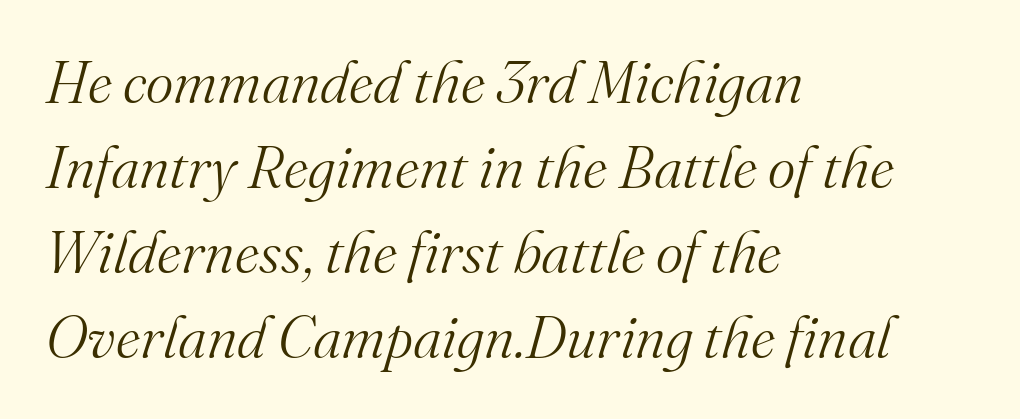
How would I describe the line gaps? Plain and ordinary. Yep, that's italic — everything's leaning. Casual observation: everything's shoved over to the left. Each word holds together tightly as a unit, with standard inter-letter gaps. The passage shown is not bold in any degree.
